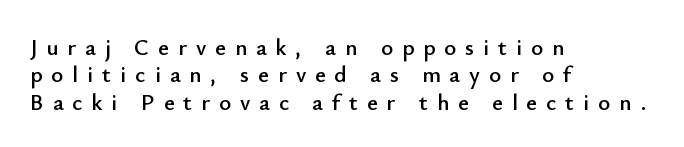
The rendering anchors every line to the left-hand side. A bare baseline throughout the passage. Is there any slant? The stems are plumb. The letterforms stand isolated, each surrounded by extra space.
